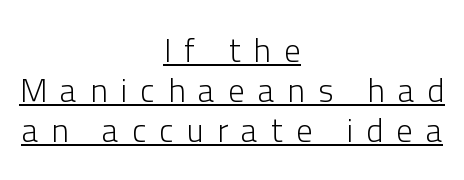
Is the letter spacing exaggerated? Yes — the characters are pushed far apart. Think of a printed novel: that variable character pitch is what you see here. These glyphs show unthickened strokes, regular width or finer. This is underlined copy, the kind a proofreader might mark for attention. The paragraph has two soft edges and a firm central axis.
